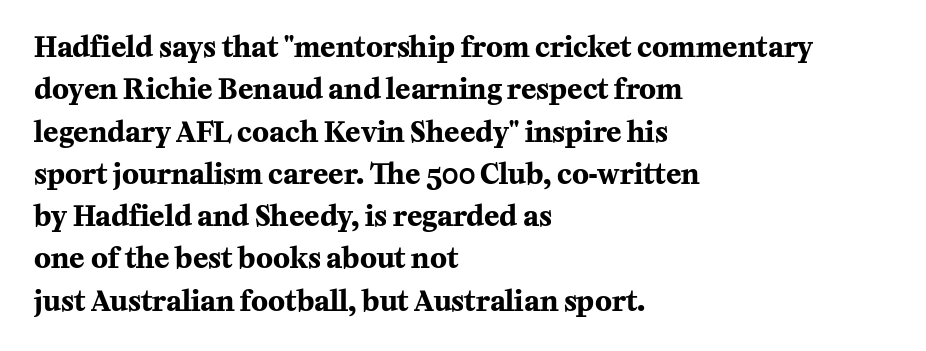
Note: serifs present on the glyphs. Varying glyph widths throughout — classic text-font behaviour. The rendering uses a bold face; every stroke is thick and dark. Vertical strokes here are truly vertical. The type is set solid horizontally, with unmodified tracking.
